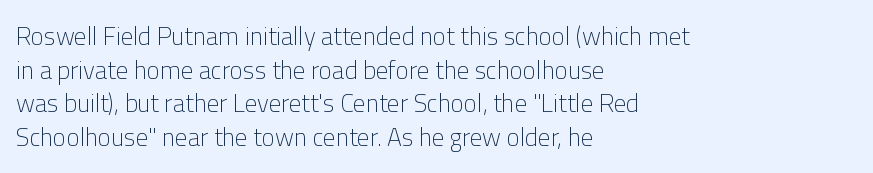
The image shows 25 px text type, upright; set left-aligned, normal line spacing (1.35x), normal letter spacing, not underlined.
